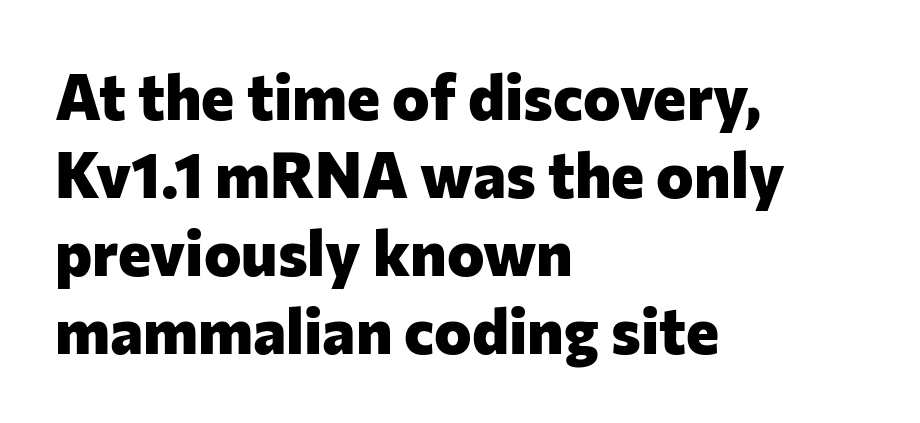
{"serif": "no", "italic": "no", "bold": "yes", "weight": "heavy", "width": "normal", "stroke_contrast": "low", "x_height": "medium", "monospaced": "no", "underline": "no", "align": "left", "line_spacing_ratio": 1.24, "letter_spacing": "normal", "letter_spacing_em": 0.0, "glyph_px": 63}
